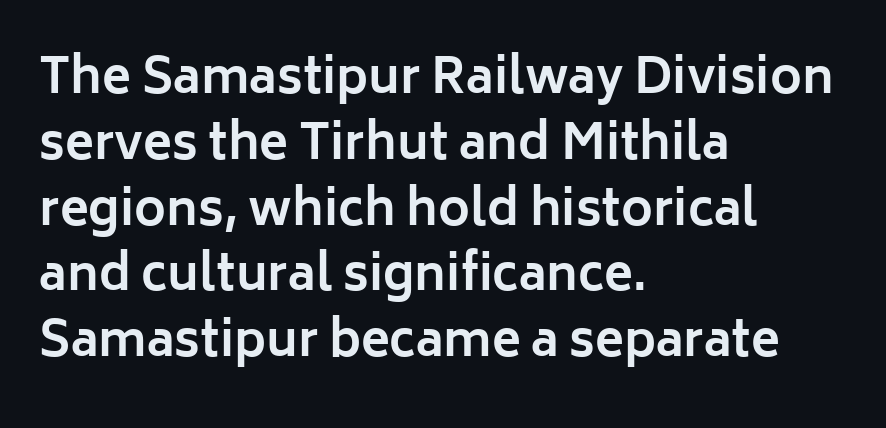
{"serif": "no", "italic": "no", "bold": "yes", "weight": "bold", "width": "normal", "stroke_contrast": "low", "x_height": "medium", "monospaced": "no", "underline": "no", "align": "left", "line_spacing": "normal", "line_spacing_ratio": 1.37, "letter_spacing": "normal", "letter_spacing_em": 0.0, "glyph_px": 48}
